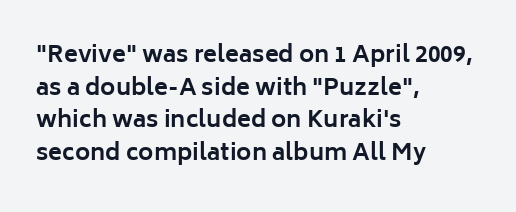
The image shows 23 px bold type, upright; set left-aligned, normal line spacing (1.42x), normal letter spacing, not underlined.
